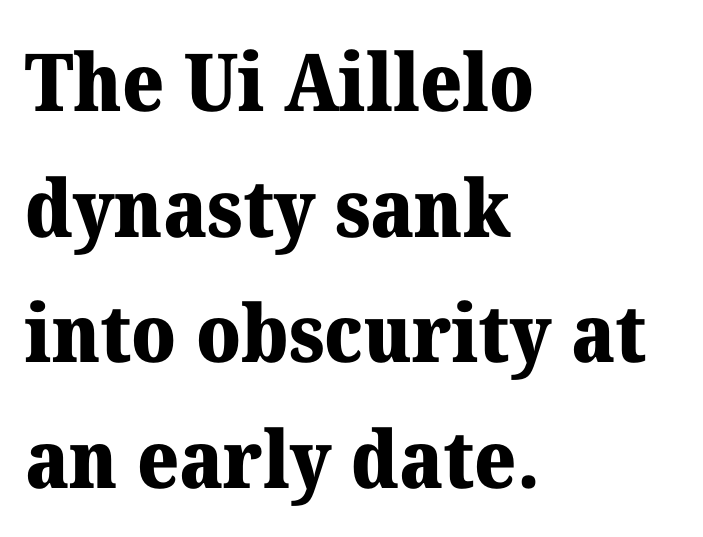
Type style note: has serifs. You could not count columns in this text — the font is proportionally spaced. Interline gaps are of average width in this sample. The characters look thick and weighty, a clear bold.
